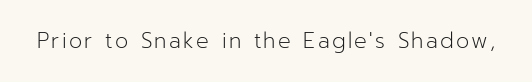
The image shows 21 px text type, upright; set not underlined.
